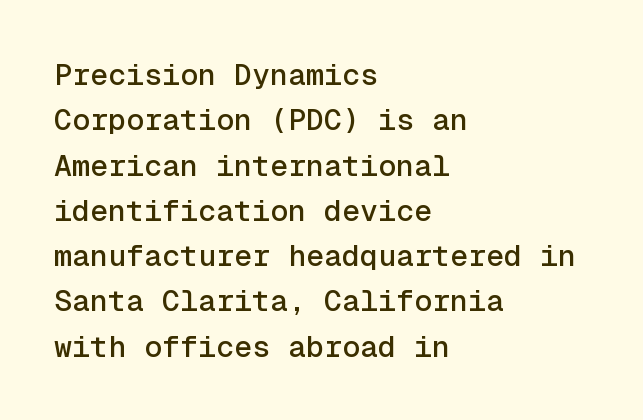
Q: Is the text italic (slanted)? A: No, it is upright.
Q: Is the typeface a serif or a sans-serif typeface? A: Sans-serif.
Q: Is the text underlined? A: No.
Q: How is the paragraph aligned? A: Left-aligned.
Q: Is the spacing between letters normal or unusually wide? A: Normal.
Q: Is the spacing between lines tight, normal or loose? A: Normal.
Q: Width (condensed, normal, or wide)? A: Normal.
Q: x-height? A: Medium.
Q: Monospaced? A: Yes.
